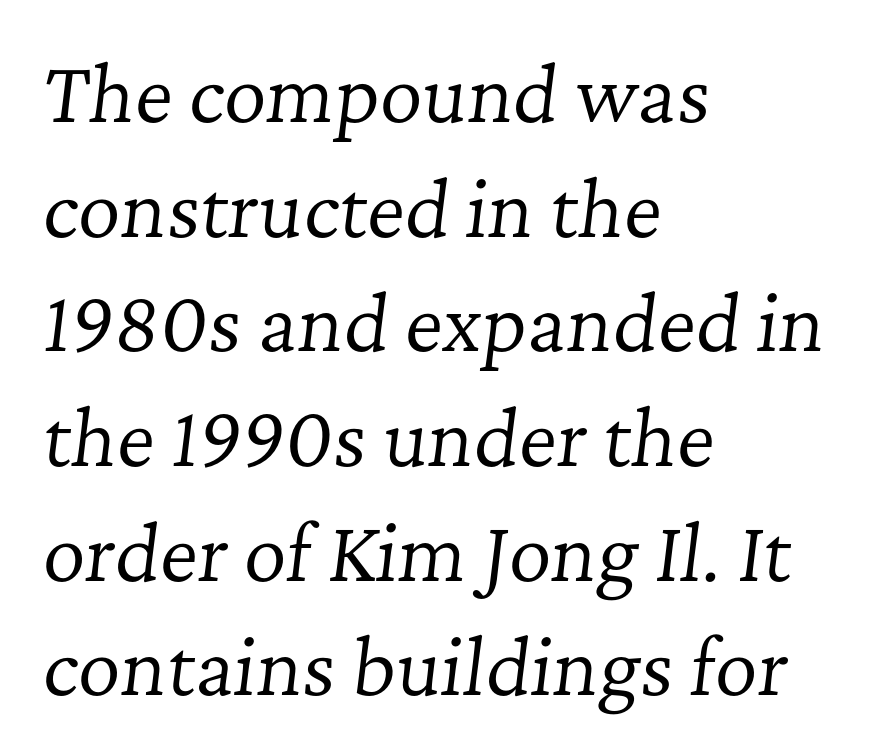
{"serif": "yes", "italic": "yes", "lean": "right", "slant_degrees": 7, "bold": "no", "weight": "regular", "width": "normal", "stroke_contrast": "low", "x_height": "medium", "monospaced": "no", "underline": "no", "align": "left", "line_spacing": "normal", "line_spacing_ratio": 1.55, "letter_spacing": "normal", "letter_spacing_em": 0.0, "glyph_px": 74}
